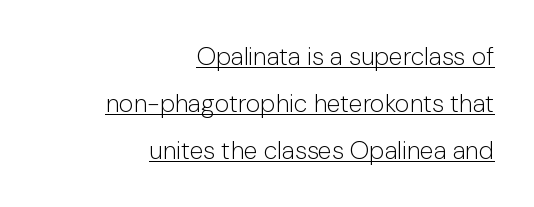
This sample uses plain, unmodified letter spacing. Line endings align vertically; line beginnings do not. Ordinary non-slanted type is in use. The strokes carry an ordinary text weight at most. Decoration check: the copy is underlined.
